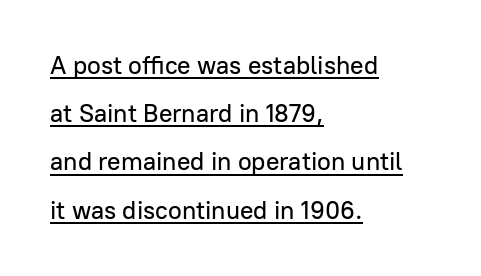
{"italic": "no", "underline": "yes", "align": "left", "line_spacing": "loose", "line_spacing_ratio": 1.93, "letter_spacing": "normal", "letter_spacing_em": 0.0, "glyph_px": 25}
